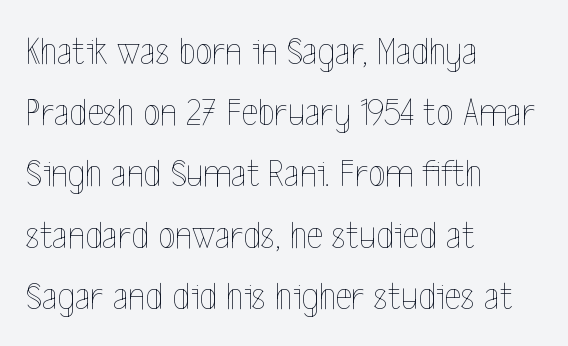
The image shows 40 px thin, condensed type, upright; set left-aligned, normal line spacing (1.53x), normal letter spacing, not underlined; a medium x-height.
